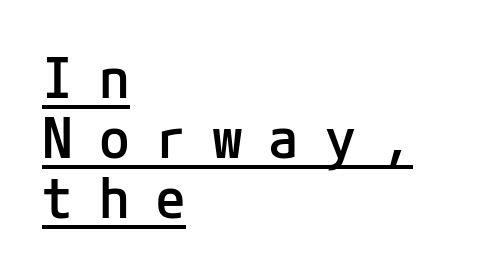
The image shows 56 px semibold sans-serif type, upright; set left-aligned, tight line spacing (1.07x), unusually wide letter spacing (+0.46 em), underlined; low stroke contrast and a medium x-height.
